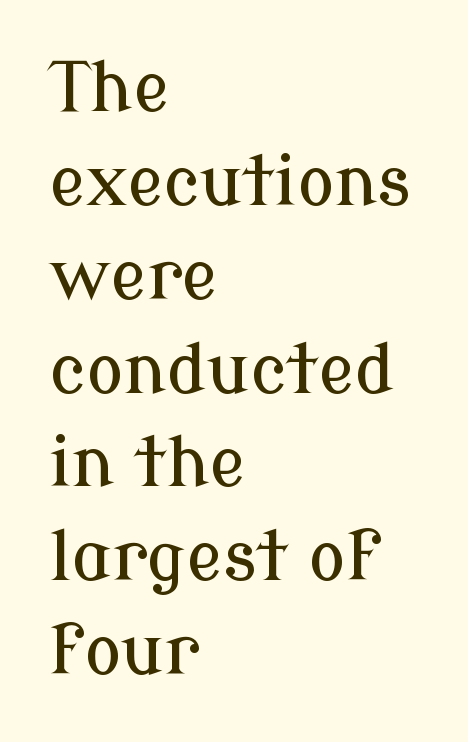
{"serif": "yes", "italic": "no", "width": "normal", "stroke_contrast": "low", "x_height": "medium", "monospaced": "no", "underline": "no", "align": "left", "line_spacing": "normal", "line_spacing_ratio": 1.36, "letter_spacing": "normal", "letter_spacing_em": 0.0, "glyph_px": 69}
